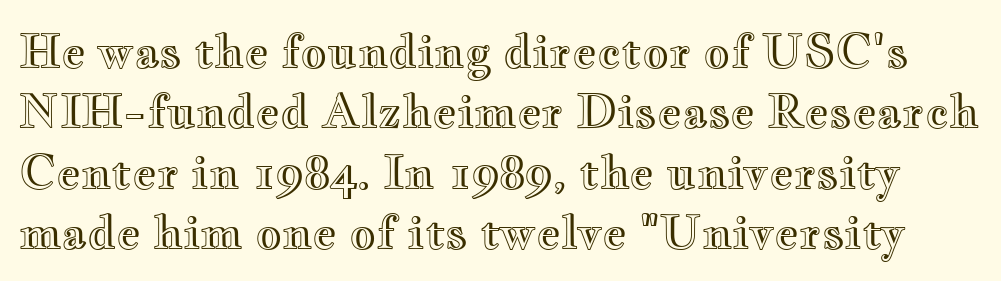
The image shows 46 px wide type, upright; set normal line spacing (1.31x), normal letter spacing, not underlined; a small x-height.
